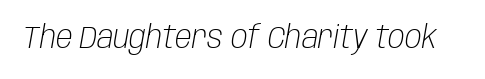
The image shows 31 px light, condensed type, italic (leaning right); set normal letter spacing, not underlined; low stroke contrast and a large x-height.
